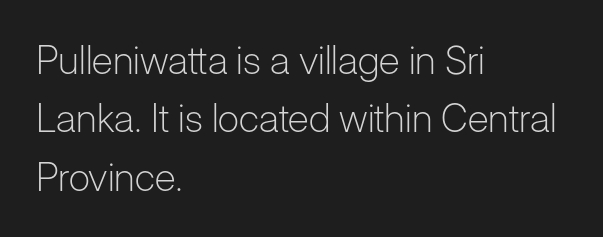
The image shows 39 px light sans-serif type, upright; set left-aligned, normal line spacing (1.5x), normal letter spacing, not underlined; low stroke contrast and a medium x-height.
